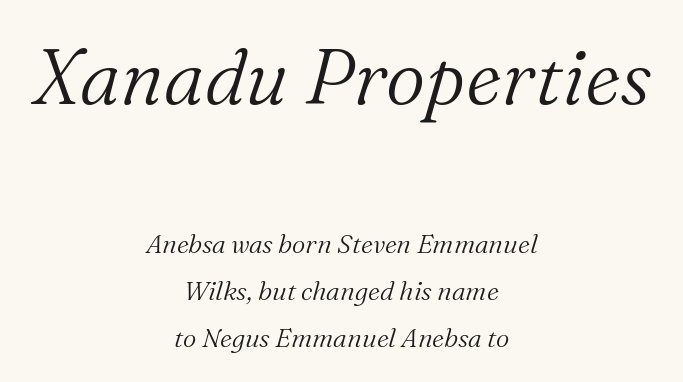
Compared with a flush-left layout, this one balances lines on the center instead. The gaps between neighbouring characters are ordinary and unremarkable. This sample uses a serif face. You could not count columns in this text — the font is proportionally spaced. The axis of the letterforms is tilted away from vertical.
